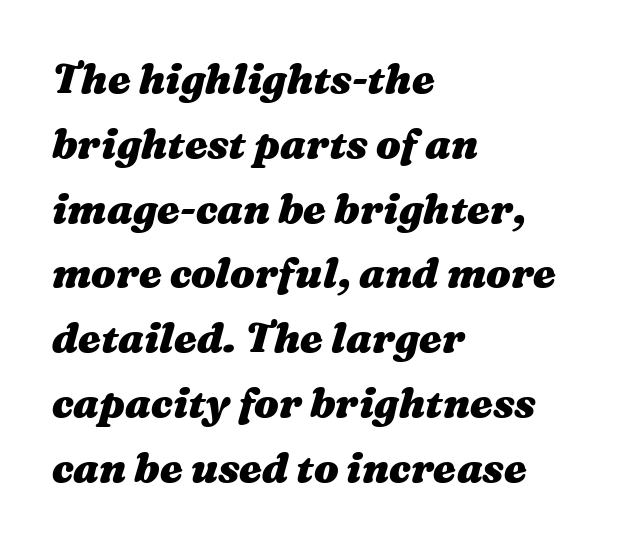
{"italic": "yes", "lean": "right", "slant_degrees": 16, "bold": "yes", "weight": "heavy", "width": "wide", "stroke_contrast": "medium", "x_height": "medium", "monospaced": "no", "underline": "no", "align": "left", "line_spacing": "normal", "line_spacing_ratio": 1.58, "letter_spacing": "normal", "letter_spacing_em": 0.0, "glyph_px": 41}
